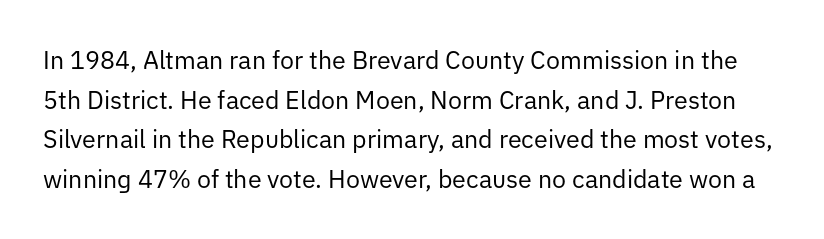
The typeface has the unassuming heft of standard copy or less. This sample uses an upright cut, with every glyph sitting square on the baseline. These lines keep a tight, regular rhythm from letter to letter. The foot of each line stays bare and open. What's the leading like? Ordinary, nothing unusual.
